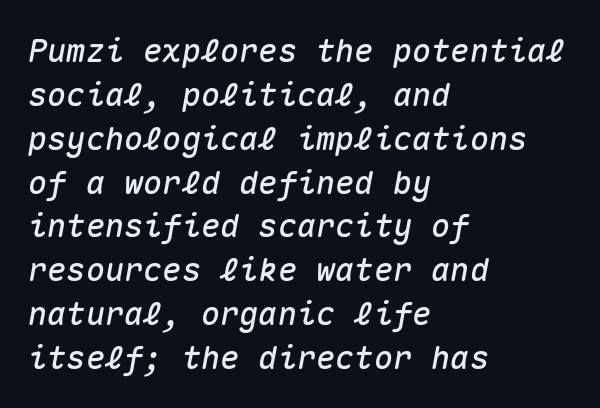
No extra tracking has been applied to these lines. Horizontal bands of white between lines are of average thickness. The passage shown is typed in a monospace face where columns stay perfectly aligned. In CSS terms this would be text-align: left. The letters are slanted; this is an italic face. Honestly, there is no underline to notice here at all.
